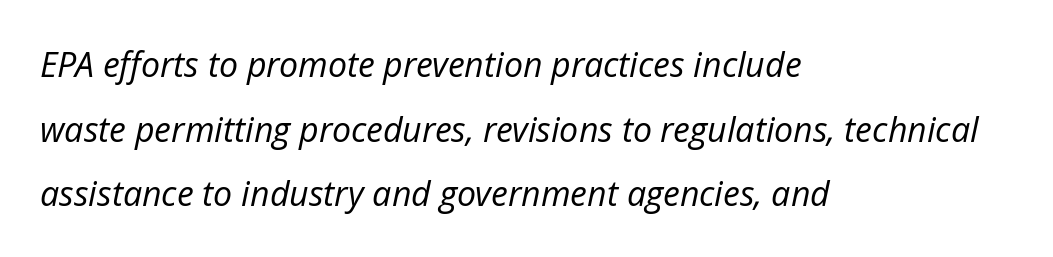
{"italic": "yes", "lean": "right", "slant_degrees": 12, "bold": "no", "weight": "regular", "width": "normal", "stroke_contrast": "low", "x_height": "medium", "monospaced": "no", "underline": "no", "align": "left", "line_spacing": "loose", "line_spacing_ratio": 1.9, "letter_spacing": "normal", "letter_spacing_em": 0.0, "glyph_px": 34}
